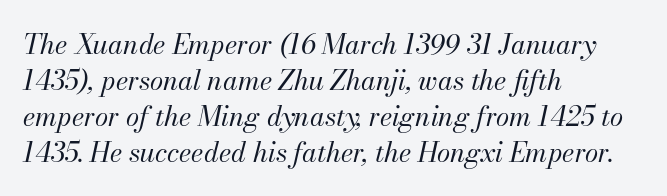
{"italic": "yes", "lean": "right", "slant_degrees": 13, "bold": "no", "underline": "no", "align": "left", "line_spacing": "normal", "line_spacing_ratio": 1.33, "letter_spacing": "normal", "letter_spacing_em": 0.0, "glyph_px": 27}
